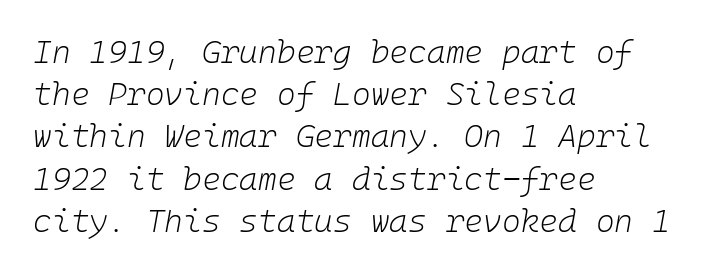
Unbolded letterforms with no extra heft. Honestly, the row spacing looks completely unremarkable. Glyph-to-glyph distance matches everyday printed text. Is the block centered? No — it sits flush against the left margin. Check the space under the baseline: it is left empty. You can tell it's italic because the verticals aren't actually vertical.
